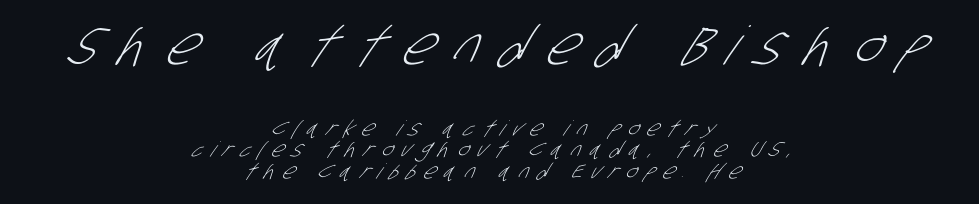
Q: Is the text bold? A: No.
Q: Is the typeface a serif or a sans-serif typeface? A: Sans-serif.
Q: Is the text underlined? A: No.
Q: How is the paragraph aligned? A: Centered.
Q: Is the spacing between letters normal or unusually wide? A: Unusually wide.
Q: Is the spacing between lines tight, normal or loose? A: Tight.
Q: Which block of text is set in a larger size, the first (top) or the second (bottom)? A: The first (top) one.
Q: Width (condensed, normal, or wide)? A: Condensed.
Q: Stroke contrast? A: Low.
Q: x-height? A: Large.
Q: Monospaced? A: No.
